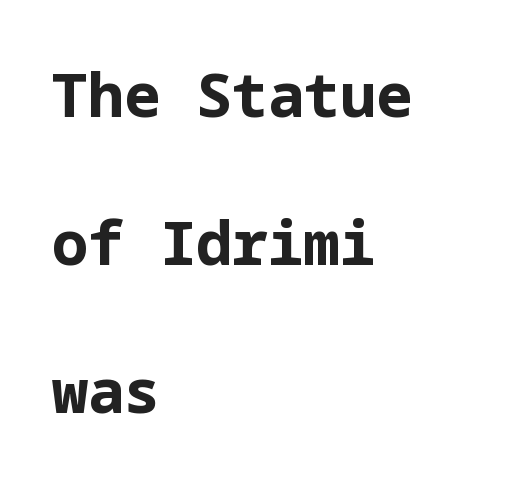
Characters follow at the spacing the type designer built in. It's the straight-up-and-down kind of type. In terms of letterform style, serifs are entirely absent. Compared with a centered layout, this one pins lines to the left instead. The space between consecutive lines is lavish.
